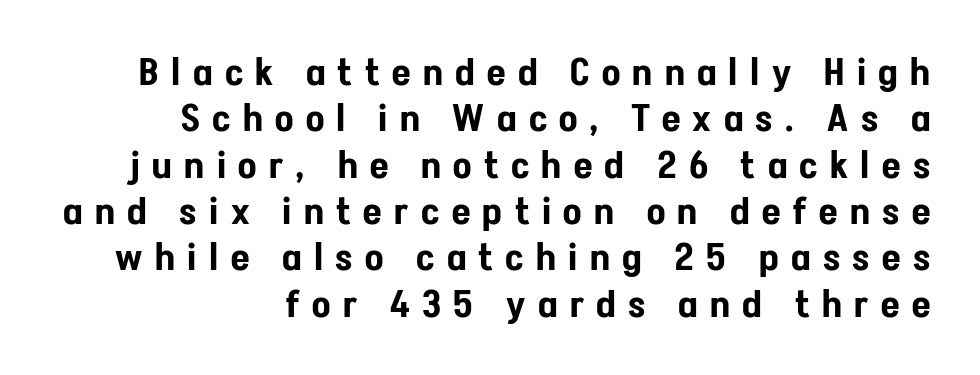
The image shows 38 px condensed sans-serif type, upright; set line spacing 1.22x, unusually wide letter spacing (+0.33 em), not underlined; low stroke contrast and a medium x-height.
